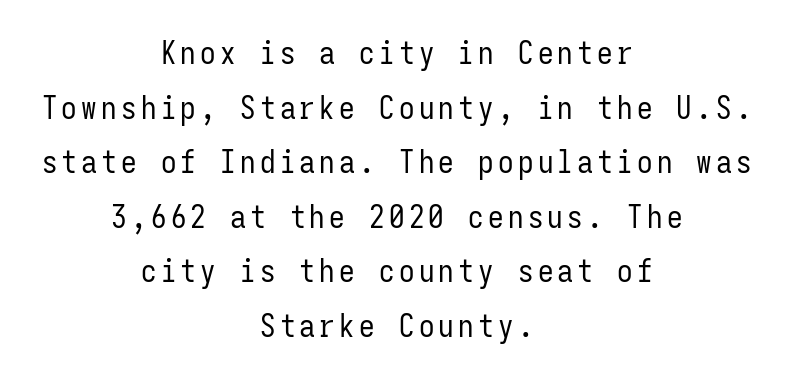
This rendering uses center alignment, leaving both contours irregular but symmetric. Is there any slant? The stems are plumb. What kind of face is this? One without serifs — a sans. Looks like terminal output: every glyph gets an equal slot. The typeface has the unassuming heft of standard copy or less.
